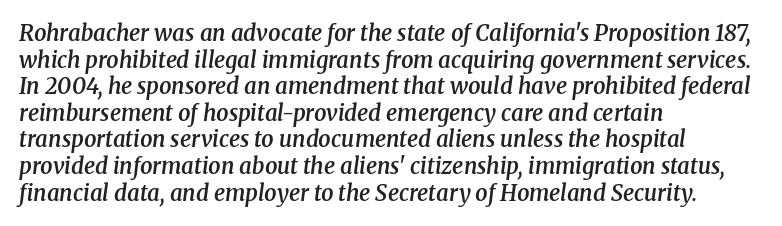
Q: Is the text bold? A: Semi-bold.
Q: Is the text italic (slanted)? A: Yes, it leans right by about 8 degrees.
Q: Is the text underlined? A: No.
Q: How is the paragraph aligned? A: Left-aligned.
Q: Is the spacing between letters normal or unusually wide? A: Normal.
